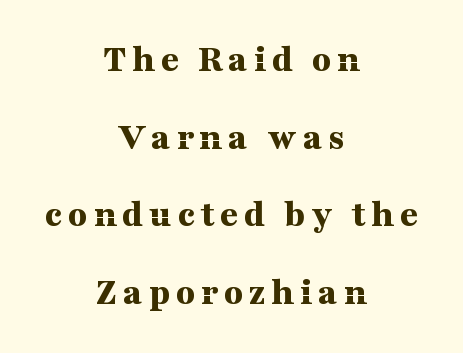
The image shows 39 px bold, wide serif type, upright; set centered, loose line spacing (1.99x), not underlined; medium stroke contrast and a medium x-height.
